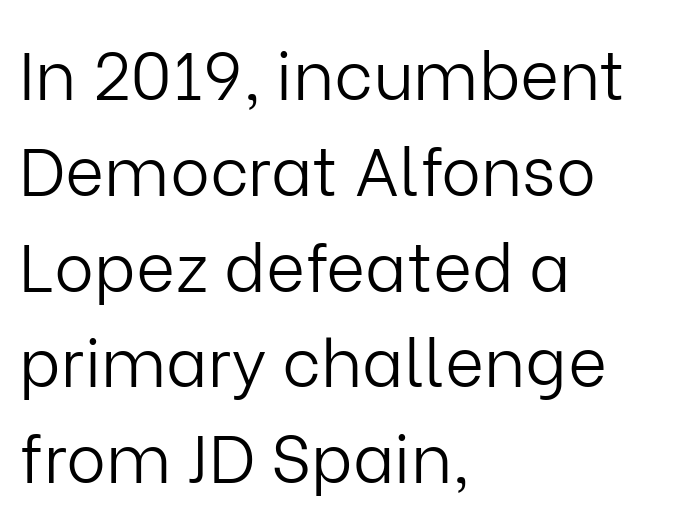
{"serif": "no", "italic": "no", "bold": "no", "weight": "light", "width": "normal", "stroke_contrast": "low", "x_height": "medium", "monospaced": "no", "underline": "no", "align": "left", "line_spacing": "normal", "line_spacing_ratio": 1.43, "letter_spacing": "normal", "letter_spacing_em": 0.0, "glyph_px": 67}
